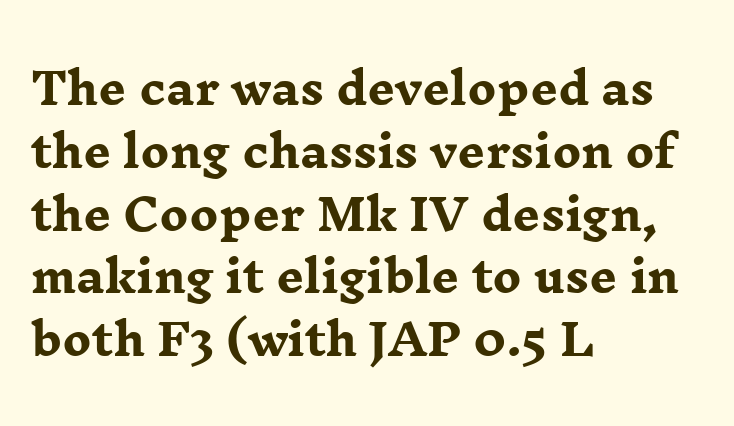
The image shows 43 px heavy, wide serif type, upright; set left-aligned, normal line spacing (1.46x), normal letter spacing, not underlined; low stroke contrast and a medium x-height.
